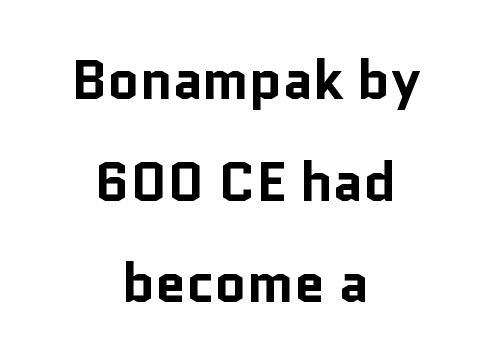
Q: Is the text bold? A: Yes.
Q: Is the text italic (slanted)? A: No, it is upright.
Q: Is the typeface a serif or a sans-serif typeface? A: Sans-serif.
Q: Is the text underlined? A: No.
Q: How is the paragraph aligned? A: Centered.
Q: Is the spacing between letters normal or unusually wide? A: Normal.
Q: Width (condensed, normal, or wide)? A: Normal.
Q: Stroke contrast? A: Low.
Q: x-height? A: Medium.
Q: Monospaced? A: No.
